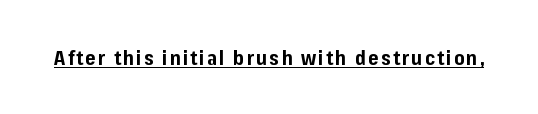
{"italic": "no", "bold": "yes", "underline": "yes", "glyph_px": 20}
